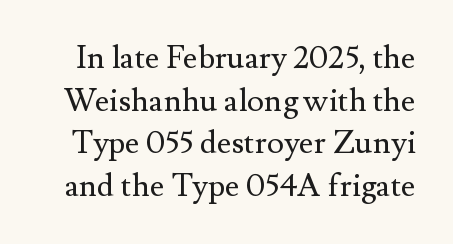
The string is rendered with underlining switched off. Ink coverage per letter is moderate at most. Reading down the column, the eye jumps a familiar distance to each next line. You could not count columns in this text — the font is proportionally spaced. The horizontal fit of the characters is conventional and even.
